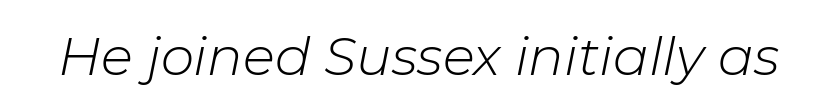
The image shows 53 px light type, italic (leaning right); set normal letter spacing, not underlined; low stroke contrast and a medium x-height.
